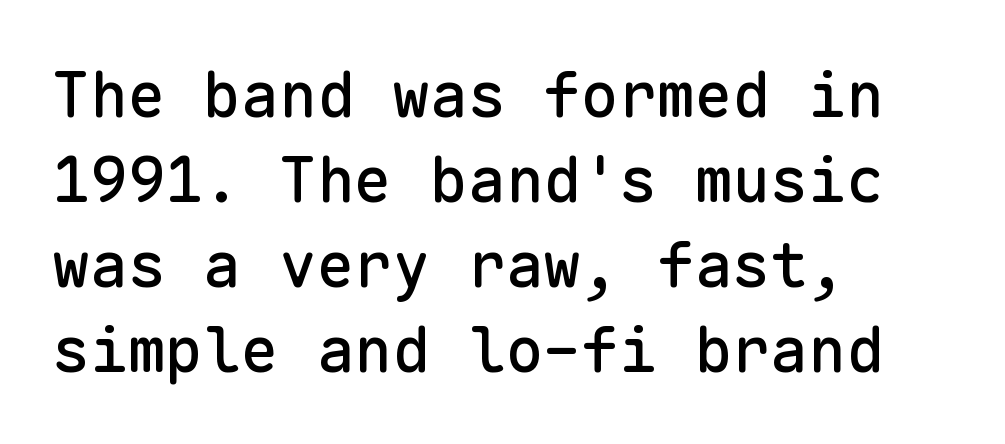
The image shows 63 px sans-serif type, upright, monospaced; set left-aligned, normal line spacing (1.35x), normal letter spacing, not underlined; low stroke contrast and a medium x-height.
